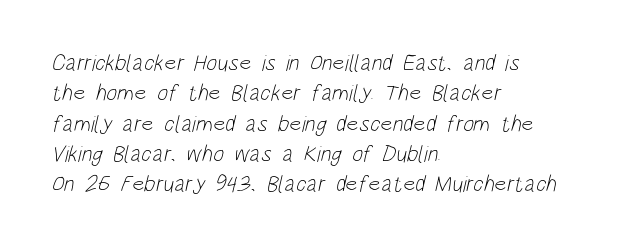
{"bold": "no", "underline": "no", "align": "left", "line_spacing": "normal", "line_spacing_ratio": 1.32, "letter_spacing": "normal", "letter_spacing_em": 0.0, "glyph_px": 23}
